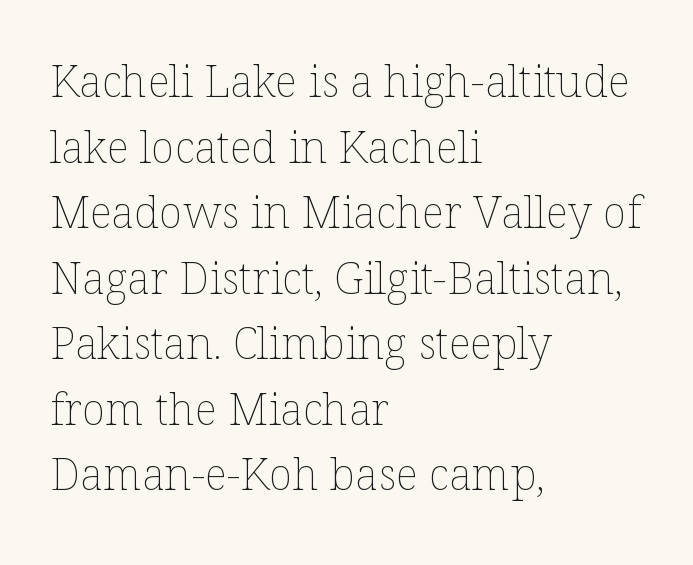
Every row of glyphs begins at an identical x-position on the left. This sample uses an upright cut, with every glyph sitting square on the baseline. You could not count columns in this text — the font is proportionally spaced. The face used here is rendered with its standard letterfit.
